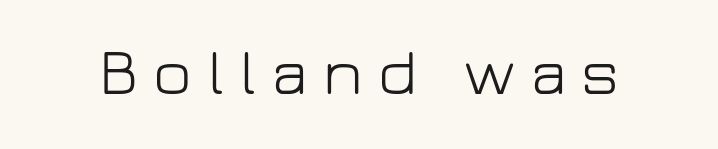
{"serif": "no", "italic": "no", "bold": "no", "weight": "light", "width": "normal", "stroke_contrast": "low", "x_height": "medium", "monospaced": "no", "underline": "no", "letter_spacing": "wide", "letter_spacing_em": 0.23, "glyph_px": 66}
